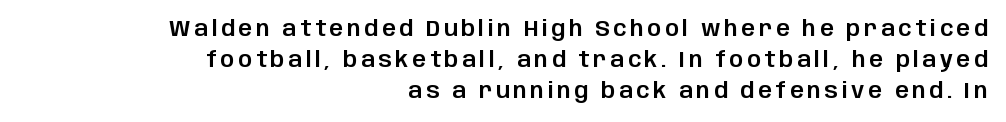
Q: Is the text italic (slanted)? A: No, it is upright.
Q: Is the text underlined? A: No.
Q: How is the paragraph aligned? A: Right-aligned.
Q: Is the spacing between lines tight, normal or loose? A: Normal.
